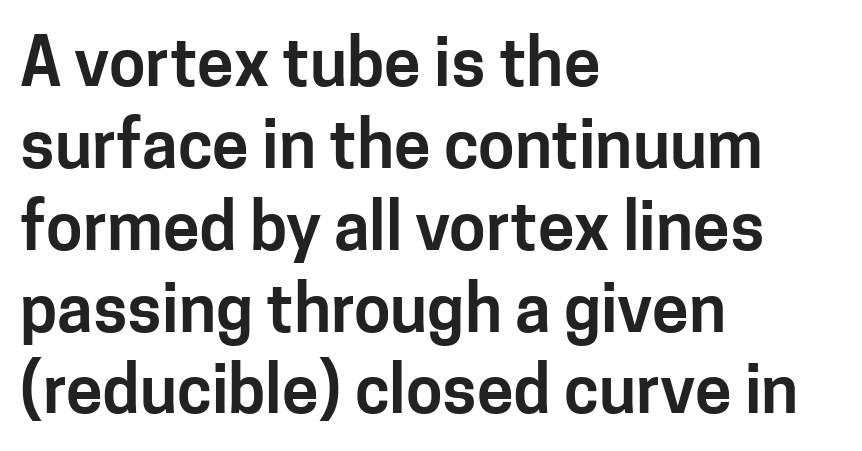
Q: Is the text italic (slanted)? A: No, it is upright.
Q: Is the typeface a serif or a sans-serif typeface? A: Sans-serif.
Q: Is the text underlined? A: No.
Q: How is the paragraph aligned? A: Left-aligned.
Q: Is the spacing between letters normal or unusually wide? A: Normal.
Q: Width (condensed, normal, or wide)? A: Normal.
Q: Stroke contrast? A: Low.
Q: x-height? A: Medium.
Q: Monospaced? A: No.
